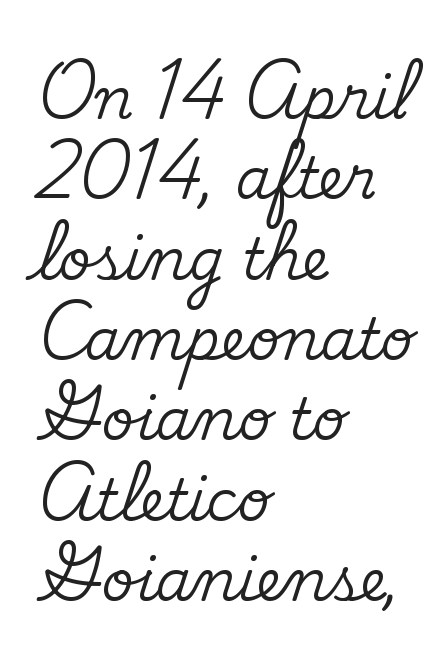
{"width": "normal", "stroke_contrast": "medium", "x_height": "small", "monospaced": "no", "underline": "no", "align": "left", "line_spacing": "normal", "line_spacing_ratio": 1.41, "letter_spacing": "normal", "letter_spacing_em": 0.0, "glyph_px": 57}
